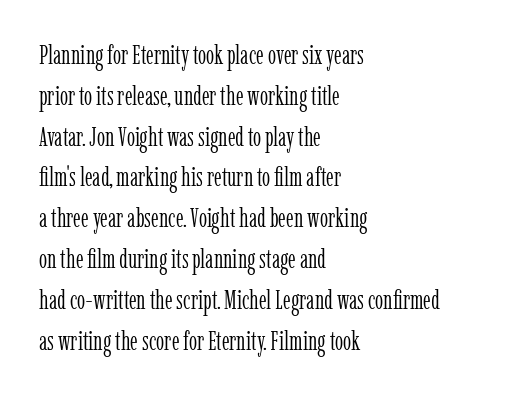
{"italic": "no", "bold": "no", "underline": "no", "align": "left", "line_spacing": "normal", "line_spacing_ratio": 1.57, "letter_spacing": "normal", "letter_spacing_em": 0.0, "glyph_px": 26}
